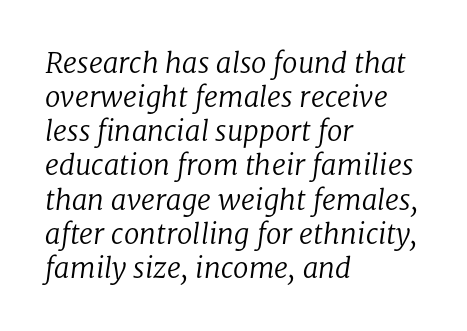
Honestly, there is no underline to notice here at all. Is the stroke heavy? The answer is a plain regular-or-lighter. The letters carry serifs — small finishing strokes at the ends of their stems. The letters are slanted; this is an italic face. Each letter keeps its own natural width here, so spacing adapts to shape.
